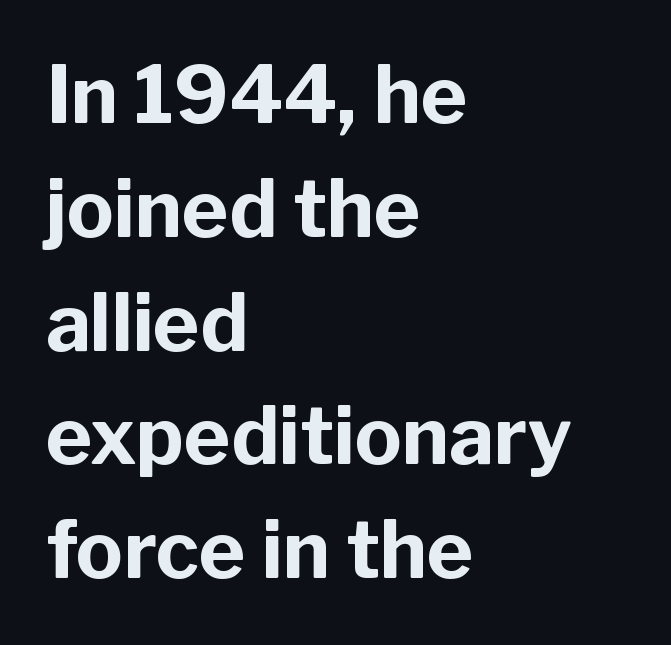
Horizontally, the lines are justified to the leading edge only. Italic: no, the glyphs are upright roman. Thick stems and heavy bowls — unmistakably bold. Spacing verdict: proportional, widths tailored to each character. Students, observe: this is what conventionally led text looks like. Lines of text with bare space underneath.
